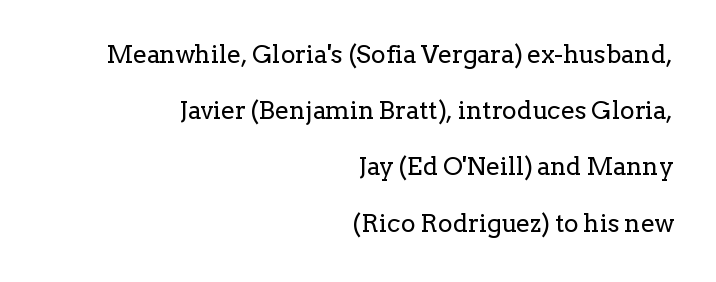
Q: Is the text bold? A: No.
Q: Is the text italic (slanted)? A: No, it is upright.
Q: Is the text underlined? A: No.
Q: How is the paragraph aligned? A: Right-aligned.
Q: Is the spacing between letters normal or unusually wide? A: Normal.
Q: Is the spacing between lines tight, normal or loose? A: Loose.
